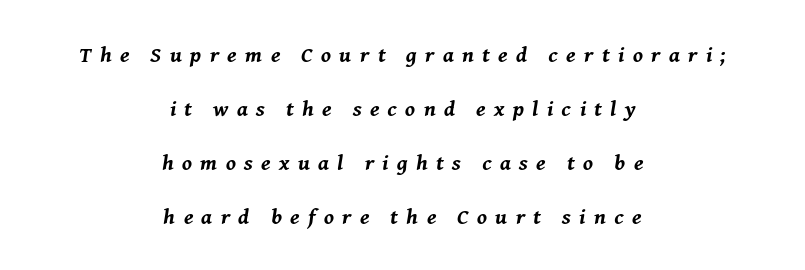
{"italic": "yes", "lean": "right", "slant_degrees": 8, "bold": "yes", "underline": "no", "align": "center", "line_spacing": "loose", "line_spacing_ratio": 2.45, "letter_spacing": "wide", "letter_spacing_em": 0.38, "glyph_px": 22}
